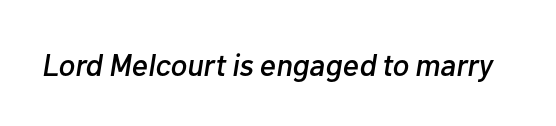
{"italic": "yes", "lean": "right", "slant_degrees": 10, "width": "normal", "stroke_contrast": "low", "x_height": "medium", "monospaced": "no", "underline": "no", "letter_spacing": "normal", "letter_spacing_em": 0.0, "glyph_px": 31}
